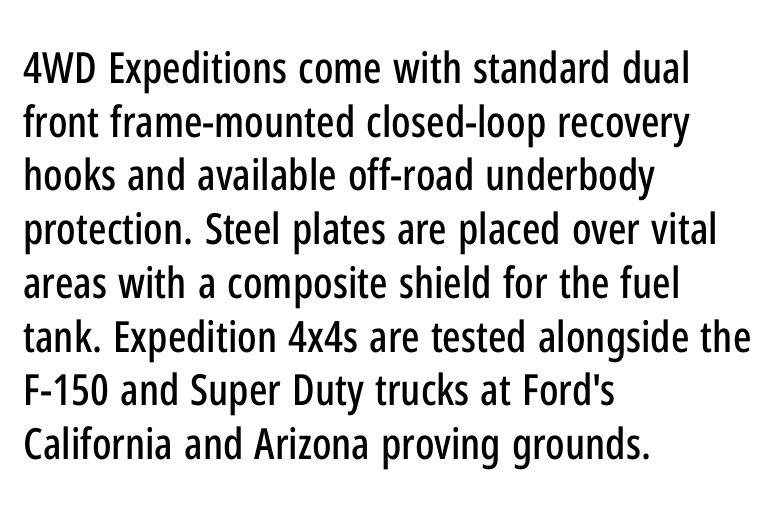
The typesetter chose a ragged-right arrangement here. Each word holds together tightly as a unit, with standard inter-letter gaps. Vertically, the passage feels balanced, rows spaced as you'd expect. Rule under the text: the space is simply empty. Regarding serifs, this sample does without them. The letters advance in unequal steps, a hallmark of proportional type.
